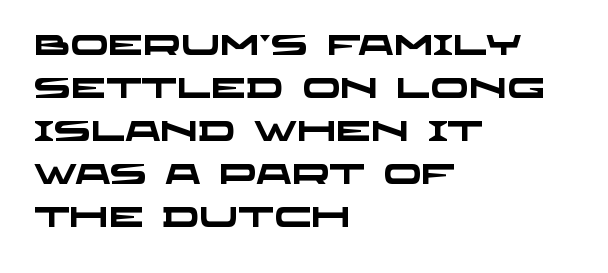
The lines are quadded left. The horizontal fit of the characters is conventional and even. A full-strength bold gives these letters their thick strokes. This sample uses a sans-serif face.
